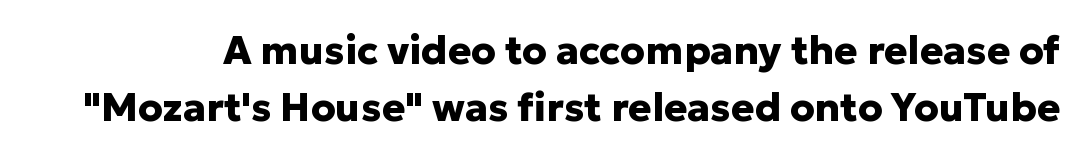
{"serif": "no", "italic": "no", "bold": "yes", "weight": "heavy", "width": "normal", "stroke_contrast": "low", "x_height": "medium", "monospaced": "no", "underline": "no", "line_spacing": "normal", "line_spacing_ratio": 1.45, "letter_spacing": "normal", "letter_spacing_em": 0.0, "glyph_px": 39}
